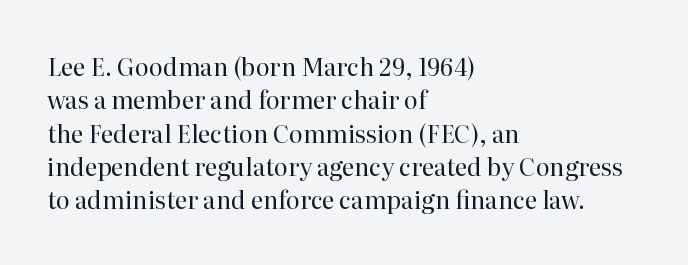
{"italic": "no", "bold": "no", "underline": "no", "align": "left", "line_spacing": "normal", "line_spacing_ratio": 1.39, "letter_spacing": "normal", "letter_spacing_em": 0.0, "glyph_px": 24}
